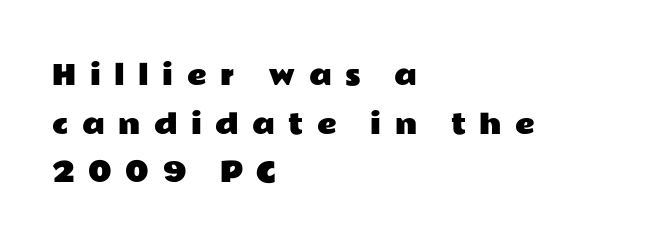
Where is the straight margin? On the left. Unmarked baselines from the first word to the last. Here the glyphs are tracked loosely, breaking word shapes into spaced letters. The font's upright variant was chosen for this text.
